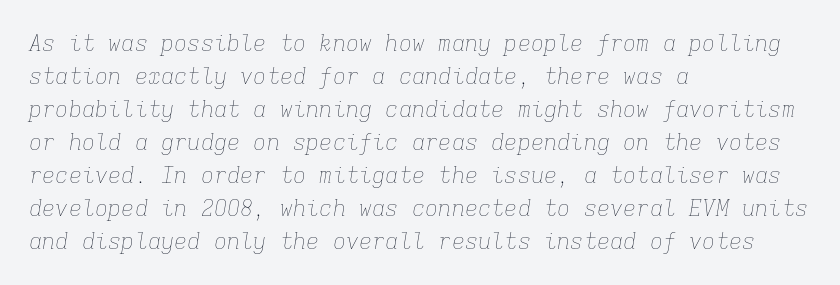
Q: Is the text bold? A: No.
Q: Is the text italic (slanted)? A: Yes, it leans right by about 9 degrees.
Q: Is the text underlined? A: No.
Q: How is the paragraph aligned? A: Left-aligned.
Q: Is the spacing between letters normal or unusually wide? A: Normal.
Q: Is the spacing between lines tight, normal or loose? A: Normal.
